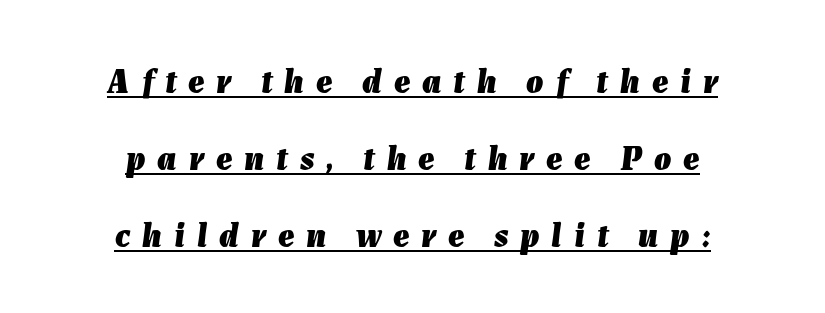
Do the characters align in a grid? No, the font is proportional. The letters are slanted; this is an italic face. Notice how the passage keeps no hard edge, just a central spine. Typographic density is high because the face is bold.
